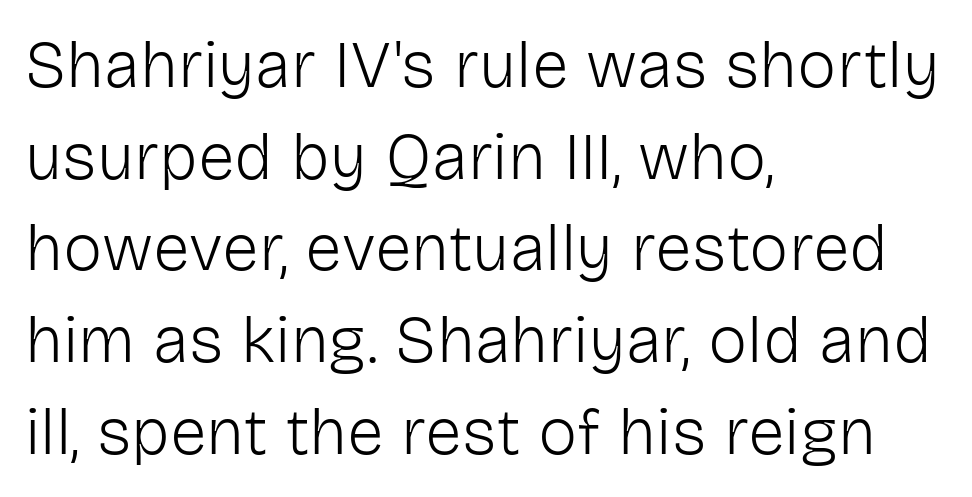
{"serif": "no", "italic": "no", "bold": "no", "weight": "light", "width": "normal", "stroke_contrast": "low", "x_height": "medium", "monospaced": "no", "underline": "no", "align": "left", "line_spacing": "normal", "line_spacing_ratio": 1.39, "letter_spacing": "normal", "letter_spacing_em": 0.0, "glyph_px": 66}
